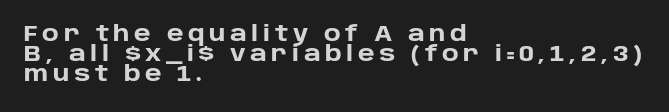
The image shows 21 px bold type, upright; set left-aligned, tight line spacing (0.96x), unusually wide letter spacing (+0.22 em), not underlined.
